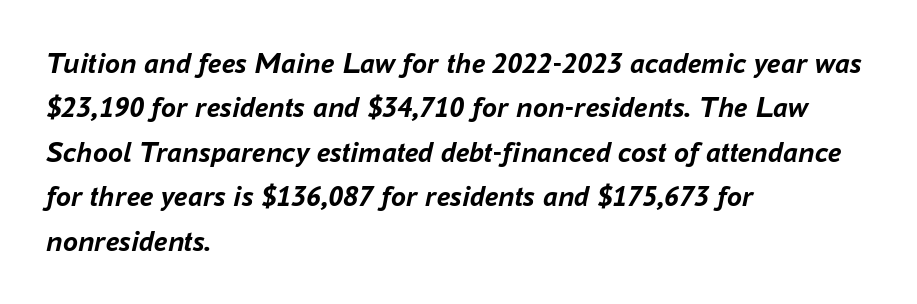
Q: Is the text bold? A: Yes.
Q: Is the text italic (slanted)? A: Yes, it leans right by about 16 degrees.
Q: Is the text underlined? A: No.
Q: How is the paragraph aligned? A: Left-aligned.
Q: Is the spacing between letters normal or unusually wide? A: Normal.
Q: Is the spacing between lines tight, normal or loose? A: Normal.
Q: Width (condensed, normal, or wide)? A: Normal.
Q: Stroke contrast? A: Low.
Q: x-height? A: Medium.
Q: Monospaced? A: No.
